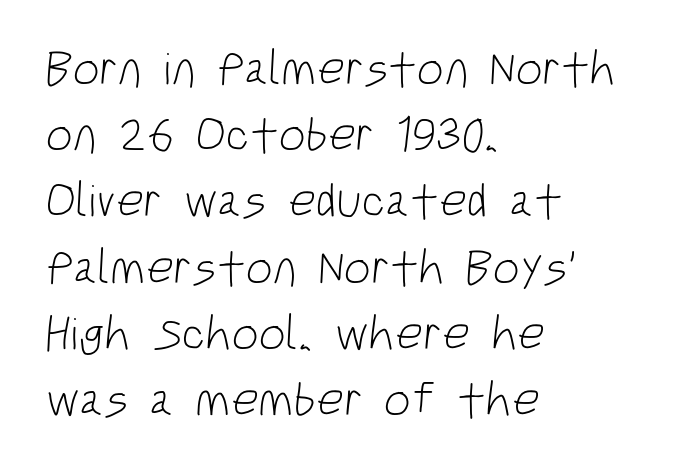
The image shows 48 px light, condensed sans-serif type; set left-aligned, normal line spacing (1.38x), normal letter spacing, not underlined; low stroke contrast and a large x-height.
